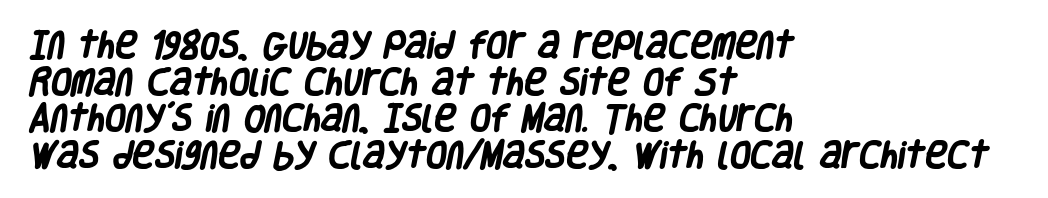
Q: Is the text bold? A: Yes.
Q: Is the typeface a serif or a sans-serif typeface? A: Sans-serif.
Q: Is the text underlined? A: No.
Q: How is the paragraph aligned? A: Left-aligned.
Q: Is the spacing between letters normal or unusually wide? A: Normal.
Q: Width (condensed, normal, or wide)? A: Condensed.
Q: Stroke contrast? A: Low.
Q: x-height? A: Large.
Q: Monospaced? A: No.
